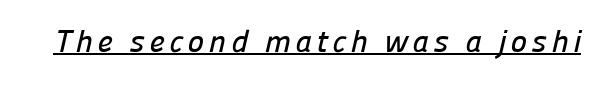
Q: Is the typeface a serif or a sans-serif typeface? A: Sans-serif.
Q: Is the text underlined? A: Yes.
Q: Width (condensed, normal, or wide)? A: Normal.
Q: Stroke contrast? A: Low.
Q: x-height? A: Medium.
Q: Monospaced? A: No.
